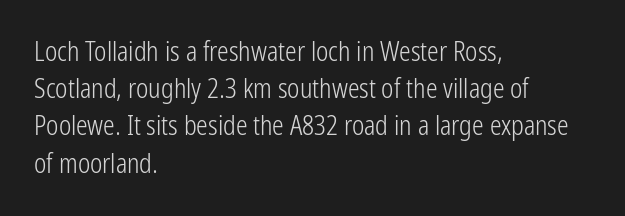
The image shows 26 px text type, upright; set left-aligned, normal line spacing (1.43x), normal letter spacing, not underlined.
